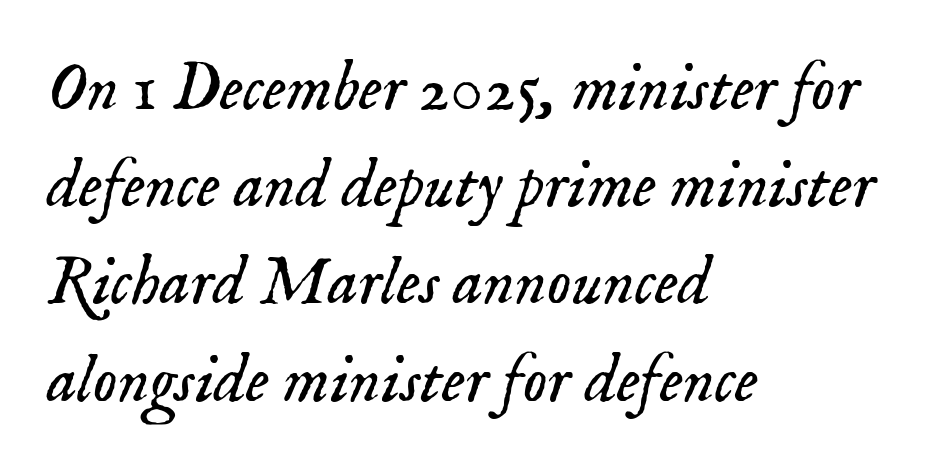
Q: Is the text bold? A: No.
Q: Is the text italic (slanted)? A: Yes, it leans right by about 18 degrees.
Q: Is the typeface a serif or a sans-serif typeface? A: Serif.
Q: Is the text underlined? A: No.
Q: How is the paragraph aligned? A: Left-aligned.
Q: Is the spacing between letters normal or unusually wide? A: Normal.
Q: Is the spacing between lines tight, normal or loose? A: Normal.
Q: Width (condensed, normal, or wide)? A: Normal.
Q: Stroke contrast? A: Low.
Q: x-height? A: Small.
Q: Monospaced? A: No.
